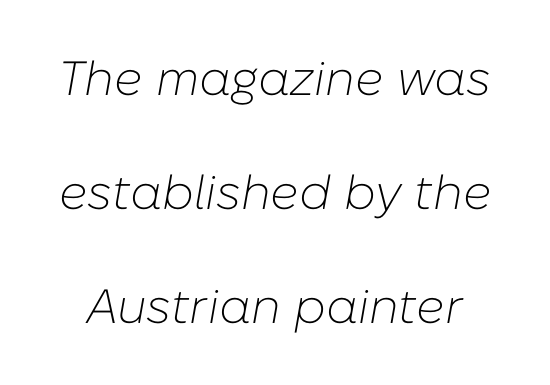
Q: Is the text bold? A: No.
Q: Is the text italic (slanted)? A: Yes, it leans right by about 10 degrees.
Q: Is the text underlined? A: No.
Q: Is the spacing between letters normal or unusually wide? A: Normal.
Q: Is the spacing between lines tight, normal or loose? A: Loose.
Q: Width (condensed, normal, or wide)? A: Normal.
Q: Stroke contrast? A: Low.
Q: x-height? A: Medium.
Q: Monospaced? A: No.
